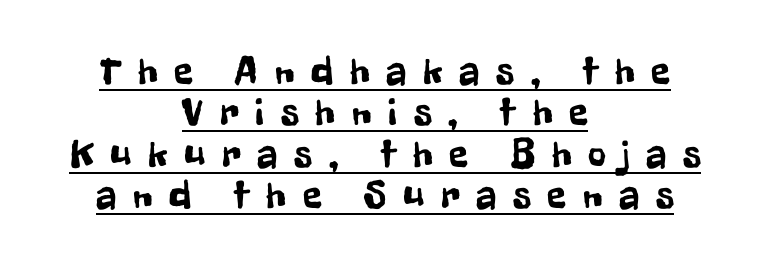
The image shows 39 px condensed sans-serif type, upright; set centered, tight line spacing (1.06x), unusually wide letter spacing (+0.43 em), underlined; low stroke contrast and a medium x-height.
